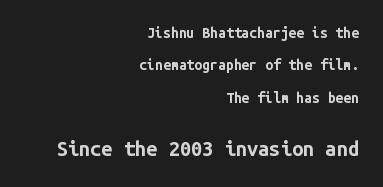
{"italic": "no", "bold": "yes", "underline": "no", "align": "right", "line_spacing": "loose", "line_spacing_ratio": 2.32, "letter_spacing": "normal", "letter_spacing_em": 0.0, "larger_block": "second", "size_ratio": 1.43, "glyph_px": 20}
